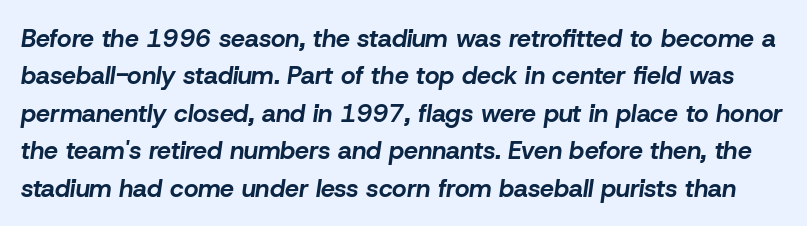
The image shows 25 px bold type, italic (leaning right); set normal line spacing (1.5x), normal letter spacing, not underlined.
